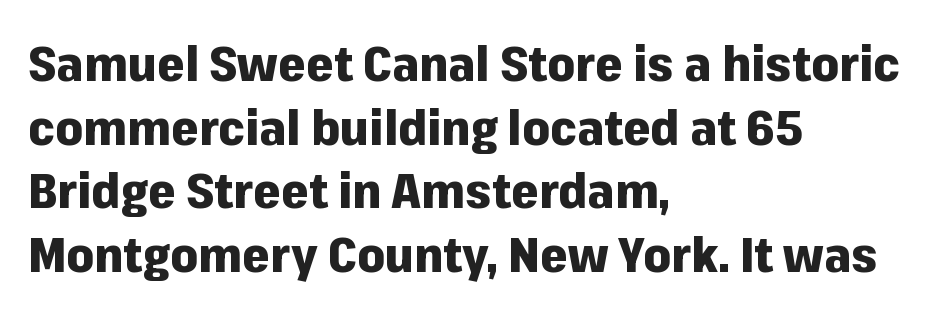
{"serif": "no", "italic": "no", "bold": "yes", "weight": "heavy", "width": "normal", "stroke_contrast": "low", "x_height": "medium", "monospaced": "no", "underline": "no", "align": "left", "line_spacing": "normal", "line_spacing_ratio": 1.3, "letter_spacing": "normal", "letter_spacing_em": 0.0, "glyph_px": 49}
